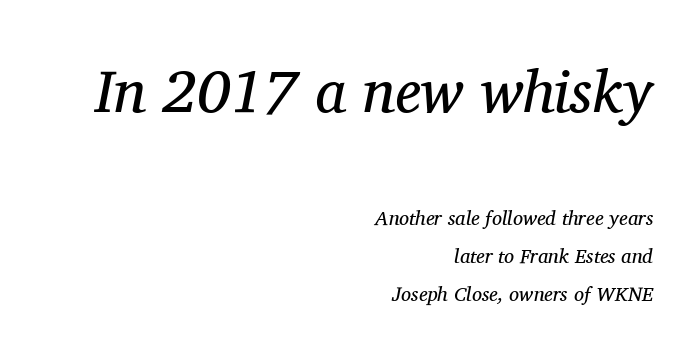
No extra ink here — the face is not bold. The typeface chosen for these lines features serifs. Horizontal alignment here is rightward, an uncommon choice for prose. These lines were composed using italics. Each letter keeps its own natural width here, so spacing adapts to shape.
